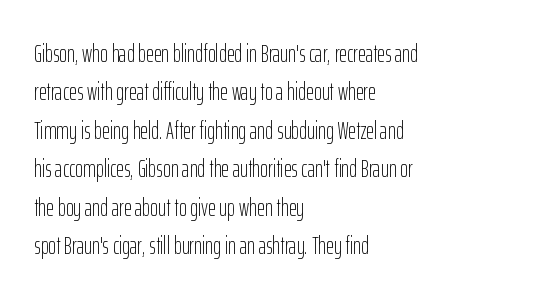
{"italic": "no", "bold": "no", "underline": "no", "align": "left", "line_spacing": "normal", "line_spacing_ratio": 1.6, "letter_spacing": "normal", "letter_spacing_em": 0.0, "glyph_px": 24}
